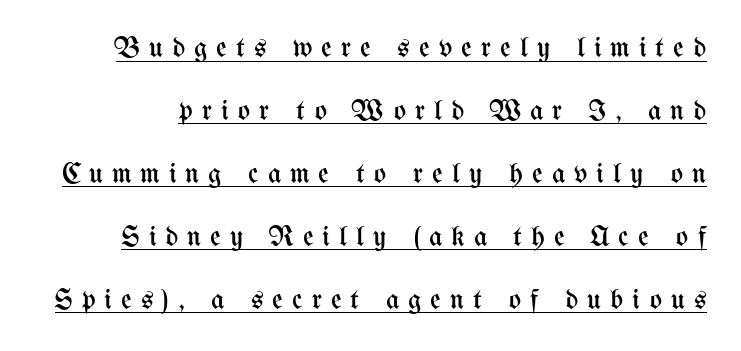
The weight would be labelled regular, book, light, or lighter still. Tall strokes in this sample are plumb rather than angled. If you measured baseline to baseline, you'd find a long distance. This is underlined copy, the kind a proofreader might mark for attention. This sample has the flowing, uneven cadence of proportional lettering.
